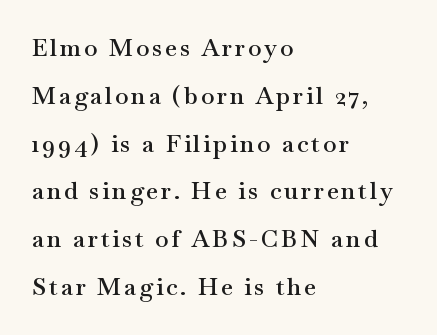
The image shows 24 px text type, upright; set left-aligned, loose line spacing (1.99x), not underlined.
